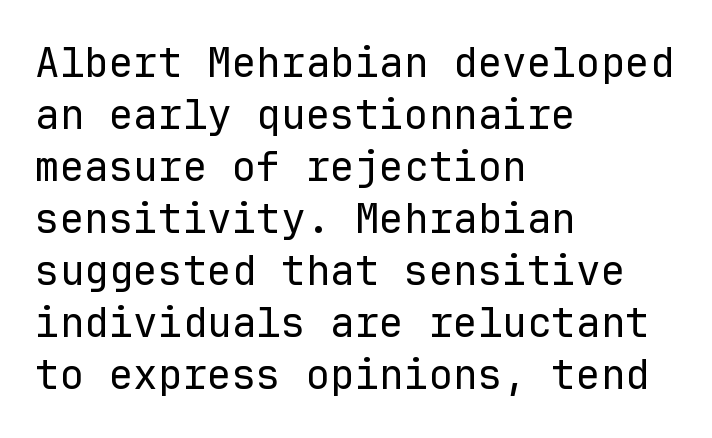
Q: Is the text bold? A: No.
Q: Is the text italic (slanted)? A: No, it is upright.
Q: Is the typeface a serif or a sans-serif typeface? A: Sans-serif.
Q: Is the text underlined? A: No.
Q: How is the paragraph aligned? A: Left-aligned.
Q: Is the spacing between letters normal or unusually wide? A: Normal.
Q: Is the spacing between lines tight, normal or loose? A: Normal.
Q: Width (condensed, normal, or wide)? A: Normal.
Q: Stroke contrast? A: Low.
Q: x-height? A: Medium.
Q: Monospaced? A: Yes.
